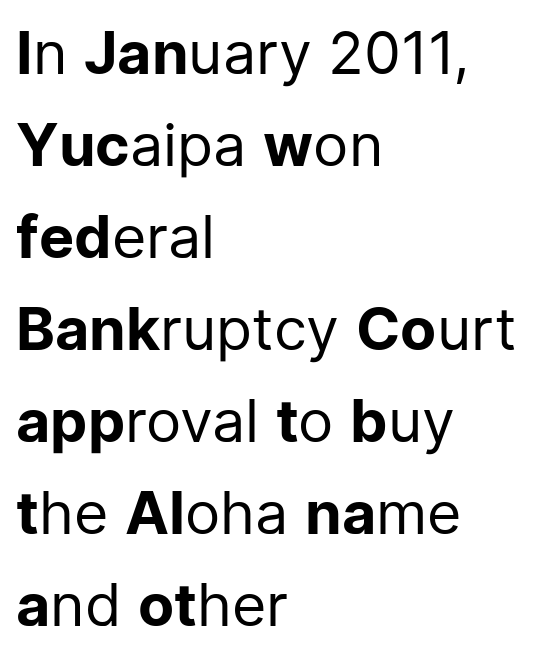
Lines of text with bare space underneath. When letters stand straight like this, we call the style roman or upright. How are the letters spaced? Ordinarily, with no added tracking. Weight: regular or lighter. Interline gaps are of average width in this sample.
